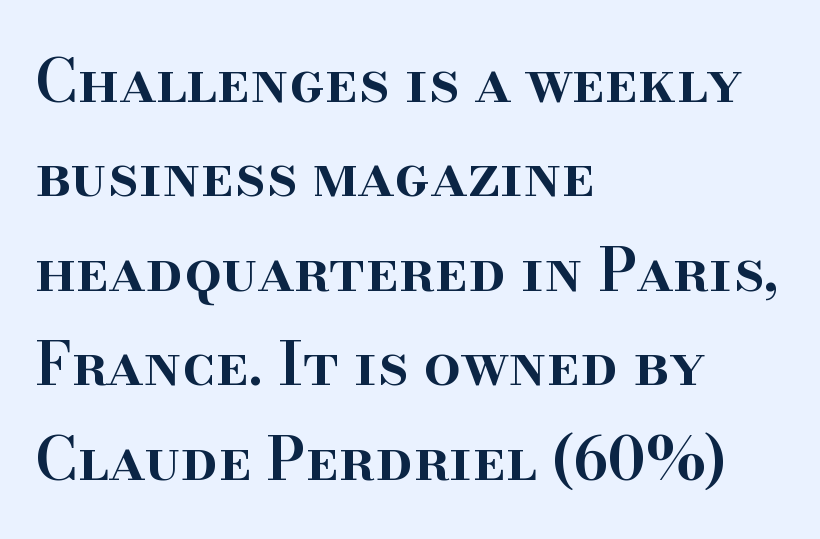
Any mark beneath the type? The region is blank. The lines in this sample share a left origin and differ only in where they stop. Weight check: semibold — heavier than regular, not quite bold. The rendering uses a moderate line-height, typical for paragraphs. Rendered with straight, roman letterforms. Letter spacing: default.
